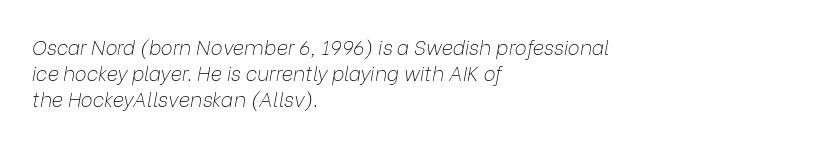
The image shows 20 px text type, italic (leaning right); set left-aligned, normal line spacing (1.31x), normal letter spacing, not underlined.
